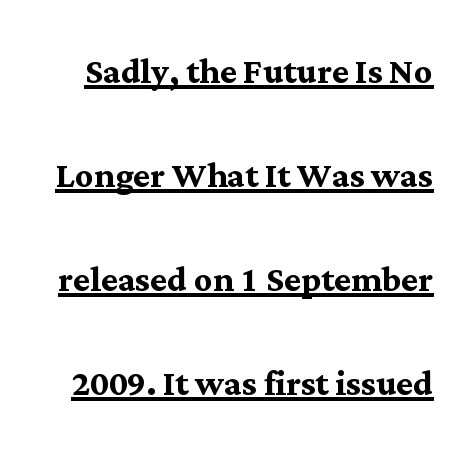
{"serif": "yes", "italic": "no", "bold": "yes", "weight": "semibold", "width": "normal", "stroke_contrast": "medium", "x_height": "medium", "monospaced": "no", "underline": "yes", "line_spacing": "loose", "line_spacing_ratio": 2.31, "letter_spacing": "normal", "letter_spacing_em": 0.0, "glyph_px": 45}
